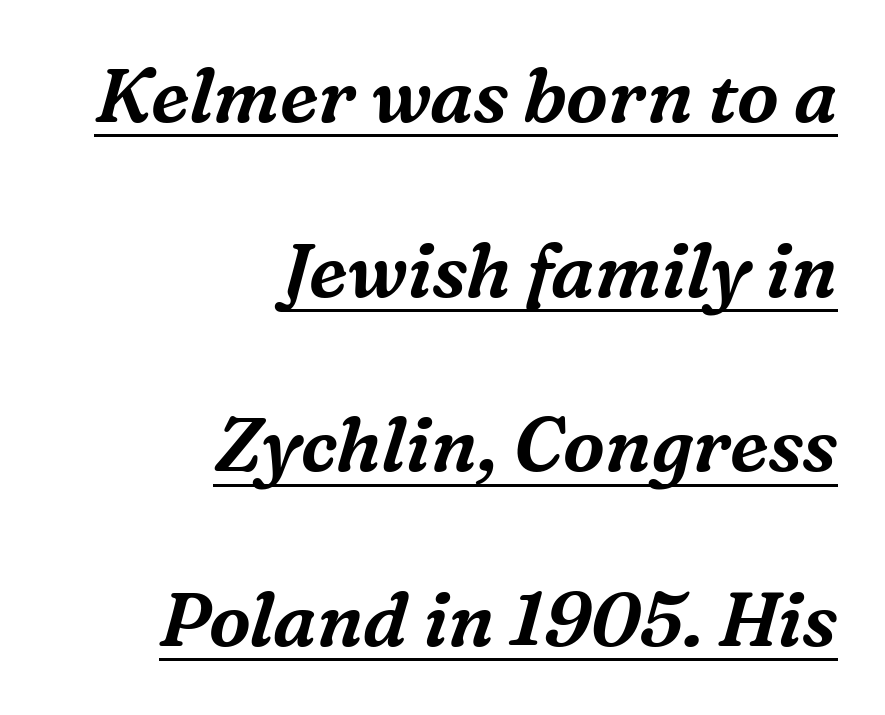
{"serif": "yes", "italic": "yes", "lean": "right", "slant_degrees": 16, "width": "normal", "stroke_contrast": "medium", "x_height": "medium", "monospaced": "no", "underline": "yes", "align": "right", "line_spacing": "loose", "line_spacing_ratio": 2.33, "letter_spacing": "normal", "letter_spacing_em": 0.0, "glyph_px": 75}
